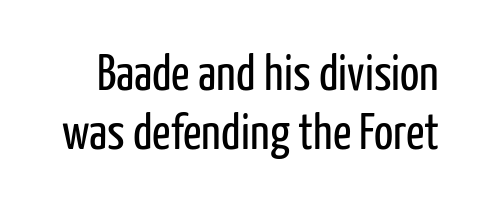
{"serif": "no", "italic": "no", "bold": "no", "weight": "regular", "width": "condensed", "stroke_contrast": "low", "x_height": "medium", "monospaced": "no", "underline": "no", "line_spacing": "tight", "line_spacing_ratio": 1.15, "letter_spacing": "normal", "letter_spacing_em": 0.0, "glyph_px": 51}
